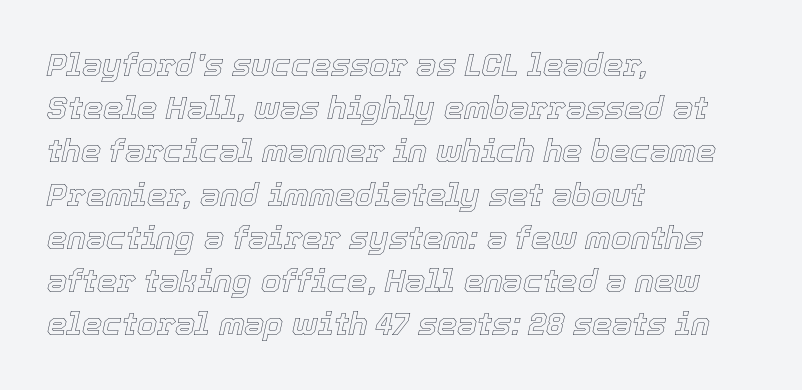
Q: Is the text italic (slanted)? A: Yes, it leans right by about 12 degrees.
Q: Is the text underlined? A: No.
Q: How is the paragraph aligned? A: Left-aligned.
Q: Is the spacing between letters normal or unusually wide? A: Normal.
Q: Is the spacing between lines tight, normal or loose? A: Normal.
Q: Width (condensed, normal, or wide)? A: Normal.
Q: x-height? A: Medium.
Q: Monospaced? A: No.
